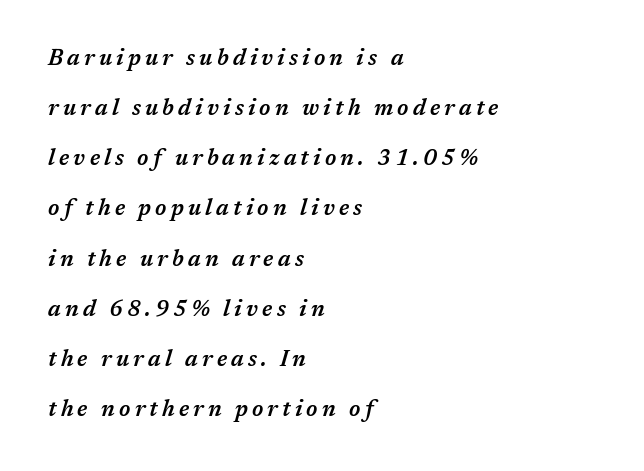
{"italic": "yes", "lean": "right", "slant_degrees": 17, "bold": "semi", "underline": "no", "align": "left", "line_spacing": "loose", "line_spacing_ratio": 2.28, "glyph_px": 22}
